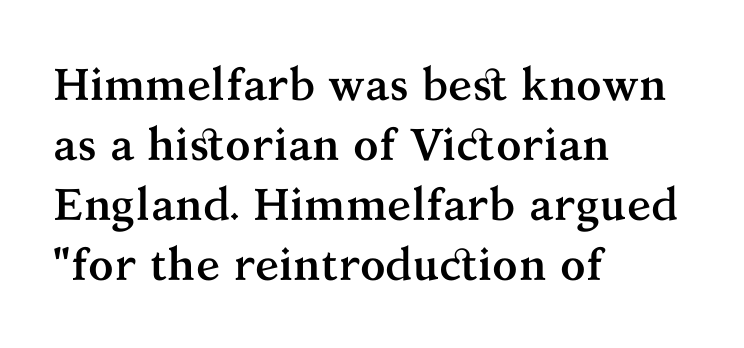
Q: Is the text bold? A: Yes.
Q: Is the text italic (slanted)? A: No, it is upright.
Q: Is the typeface a serif or a sans-serif typeface? A: Serif.
Q: Is the text underlined? A: No.
Q: How is the paragraph aligned? A: Left-aligned.
Q: Is the spacing between letters normal or unusually wide? A: Normal.
Q: Is the spacing between lines tight, normal or loose? A: Normal.
Q: Width (condensed, normal, or wide)? A: Normal.
Q: Stroke contrast? A: Medium.
Q: x-height? A: Medium.
Q: Monospaced? A: No.
